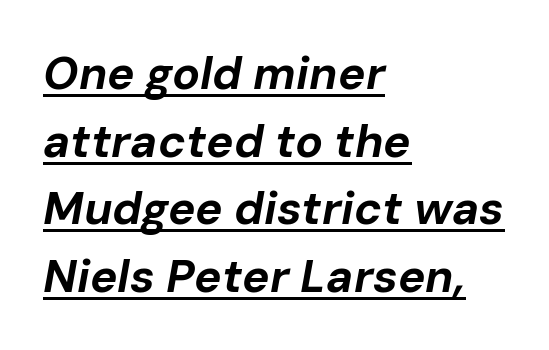
{"italic": "yes", "lean": "right", "slant_degrees": 10, "bold": "yes", "weight": "bold", "width": "normal", "stroke_contrast": "low", "x_height": "medium", "monospaced": "no", "underline": "yes", "align": "left", "line_spacing": "normal", "line_spacing_ratio": 1.47, "letter_spacing": "normal", "letter_spacing_em": 0.0, "glyph_px": 46}
